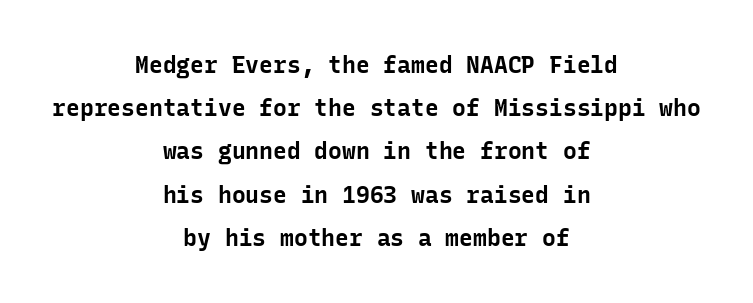
{"italic": "no", "bold": "yes", "underline": "no", "align": "center", "line_spacing_ratio": 1.88, "letter_spacing": "normal", "letter_spacing_em": 0.0, "glyph_px": 23}
